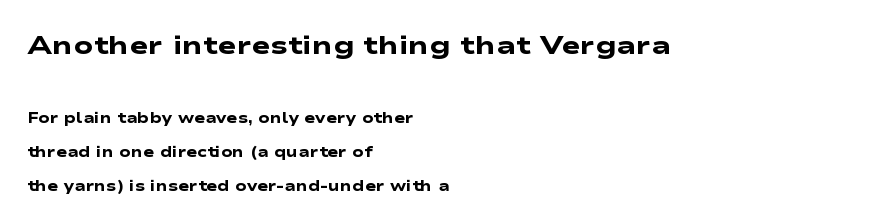
The image shows 26 px bold type; set left-aligned, loose line spacing (2.27x), normal letter spacing, not underlined; the first (top) block is 1.73x larger.
